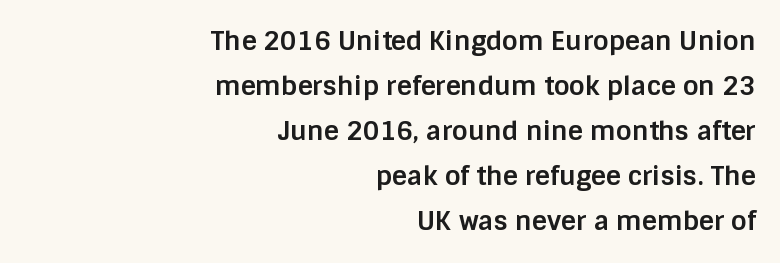
Do the letters lean? They stand straight. Glyph-to-glyph distance matches everyday printed text. Where is the straight margin? On the right. Summary of weight: heavy, a full bold. Underline: absent.
